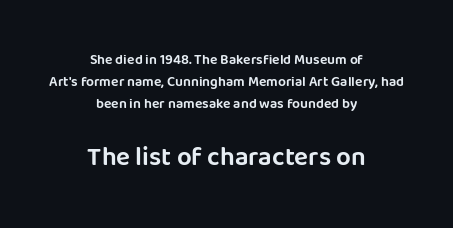
Decoration check: the copy has no underline. In terms of leading, this rendering sits right in the middle. Does the lettering tilt? It doesn't — this is upright. Does extra space separate the letters? No, they use regular spacing.
